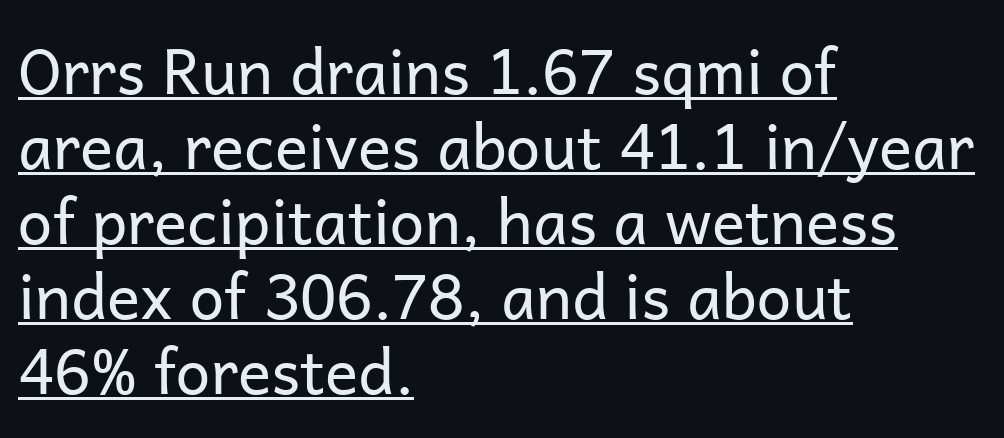
The image shows 62 px regular-weight sans-serif type, upright; set left-aligned, line spacing 1.21x, normal letter spacing, underlined; low stroke contrast and a medium x-height.
